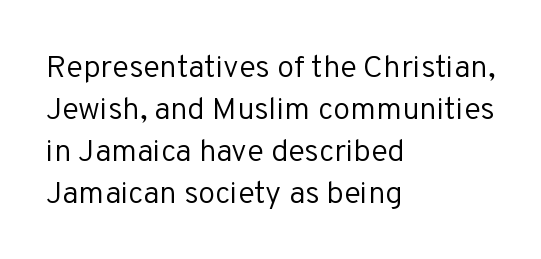
The image shows 31 px regular-weight sans-serif type, upright; set left-aligned, normal line spacing (1.36x), normal letter spacing, not underlined; low stroke contrast and a medium x-height.
